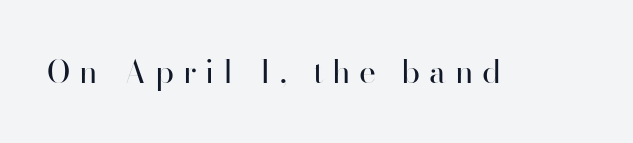
Q: Is the text bold? A: No.
Q: Is the text italic (slanted)? A: No, it is upright.
Q: Is the typeface a serif or a sans-serif typeface? A: Sans-serif.
Q: Is the text underlined? A: No.
Q: Is the spacing between letters normal or unusually wide? A: Unusually wide.
Q: Width (condensed, normal, or wide)? A: Normal.
Q: Stroke contrast? A: High.
Q: x-height? A: Small.
Q: Monospaced? A: No.
